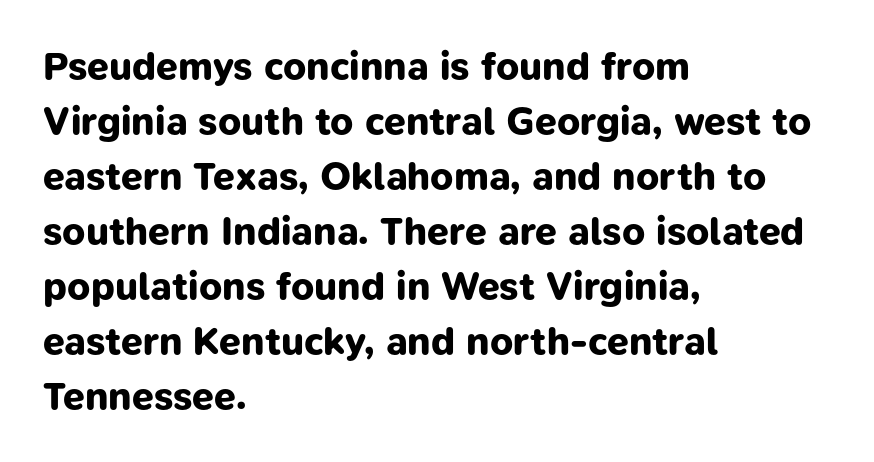
No extra tracking has been applied to these lines. Weight: bold. Character widths vary here, with narrow letters taking less room than wide ones. Letterform terminals end flat and unadorned throughout the passage. Glance below the letters and you will spot only blank space. The vertical gap from one line to the next is medium.
